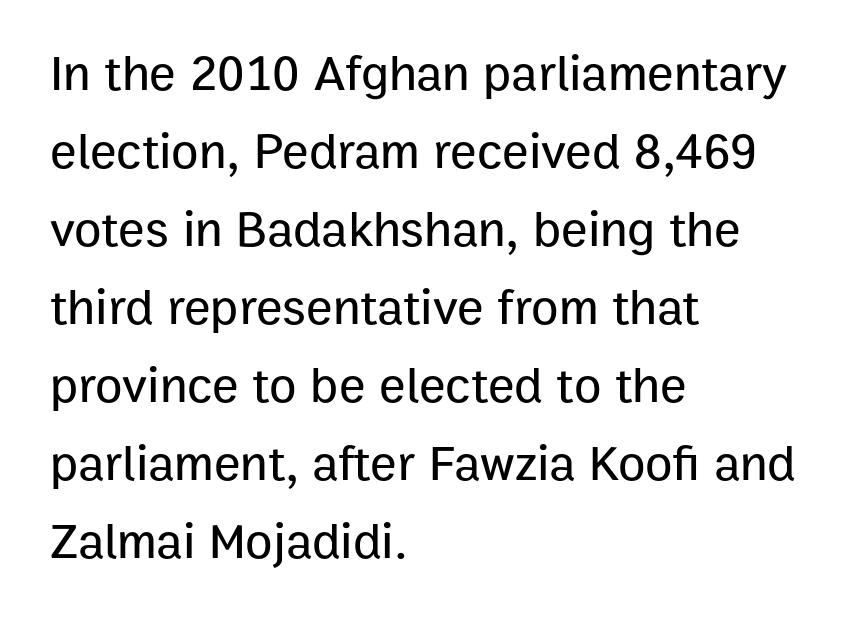
Notice how the passage keeps a crisp vertical edge on the left only. Classification — sans serif. Bare-footed words on every line. If you measured baseline to baseline, you'd find a middling distance. Varying glyph widths throughout — classic text-font behaviour. Tracking value appears to be zero — textbook default spacing.
